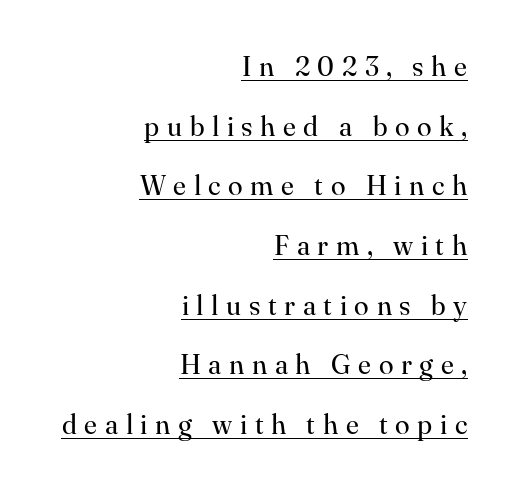
This block would shrink considerably if given ordinary leading; it's expanded now. Looks like someone drew a line under every word here. The setting favours the right margin, as signatures and pull-quotes sometimes do. The letterforms sit at book weight or below.
